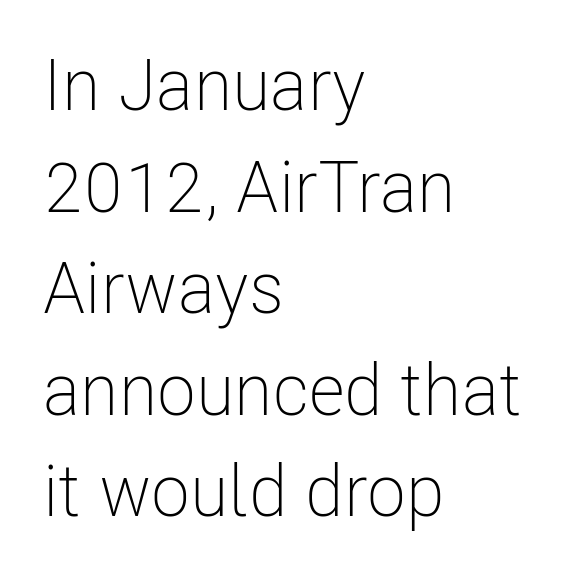
{"serif": "no", "italic": "no", "bold": "no", "weight": "light", "width": "condensed", "stroke_contrast": "low", "x_height": "medium", "monospaced": "no", "underline": "no", "align": "left", "line_spacing": "normal", "line_spacing_ratio": 1.41, "letter_spacing": "normal", "letter_spacing_em": 0.0, "glyph_px": 72}
